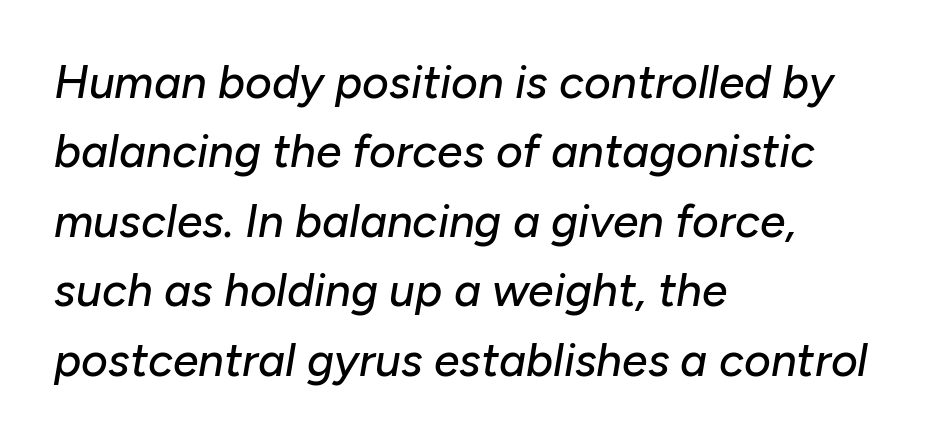
{"italic": "yes", "lean": "right", "slant_degrees": 10, "width": "normal", "stroke_contrast": "low", "x_height": "medium", "monospaced": "no", "underline": "no", "align": "left", "line_spacing": "normal", "line_spacing_ratio": 1.51, "letter_spacing": "normal", "letter_spacing_em": 0.0, "glyph_px": 46}
